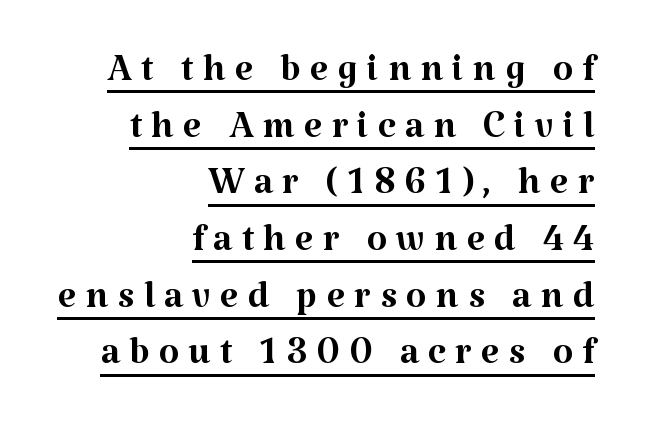
The image shows 52 px regular-weight serif type, upright; set right-aligned, tight line spacing (1.09x), underlined; medium stroke contrast and a medium x-height.
